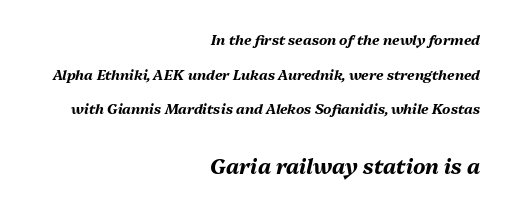
{"italic": "yes", "lean": "right", "slant_degrees": 13, "bold": "yes", "underline": "no", "align": "right", "line_spacing": "loose", "line_spacing_ratio": 2.47, "letter_spacing": "normal", "letter_spacing_em": 0.0, "larger_block": "second", "size_ratio": 1.5, "glyph_px": 21}
